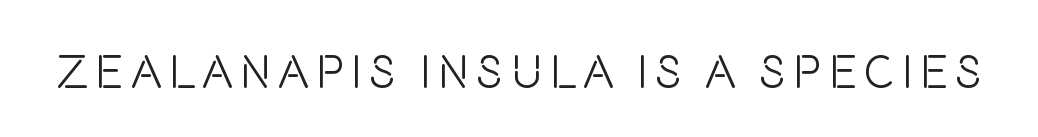
The image shows 47 px light, condensed sans-serif type, upright; set not underlined; low stroke contrast and a large x-height.
